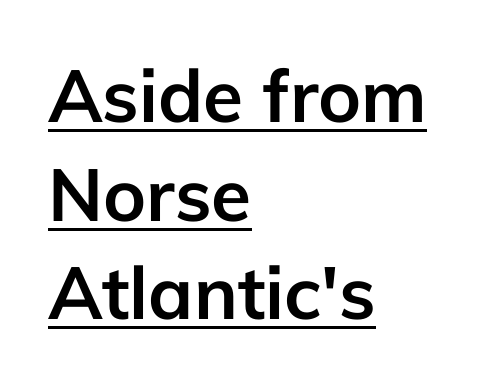
Do the characters align in a grid? No, the font is proportional. In CSS terms this would be text-align: left. The characters display no serif detailing; their extremities are plain. Quick note: interline space is typical. Spacing between characters is what you'd get straight out of the box.
